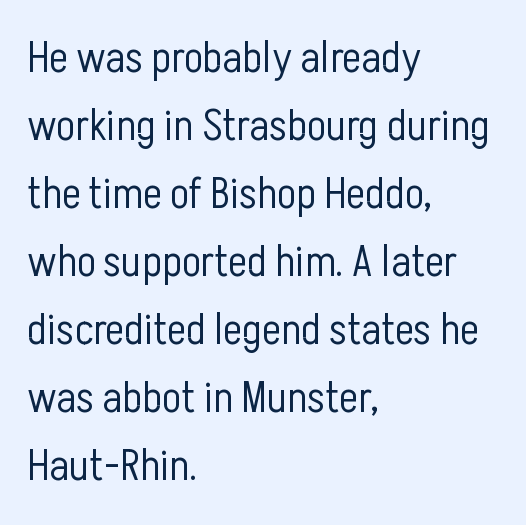
Do the letters lean? They stand straight. Underlining? Definitely not there. The paragraph shown leans on its left margin. Weight: not bold — regular or lighter.
